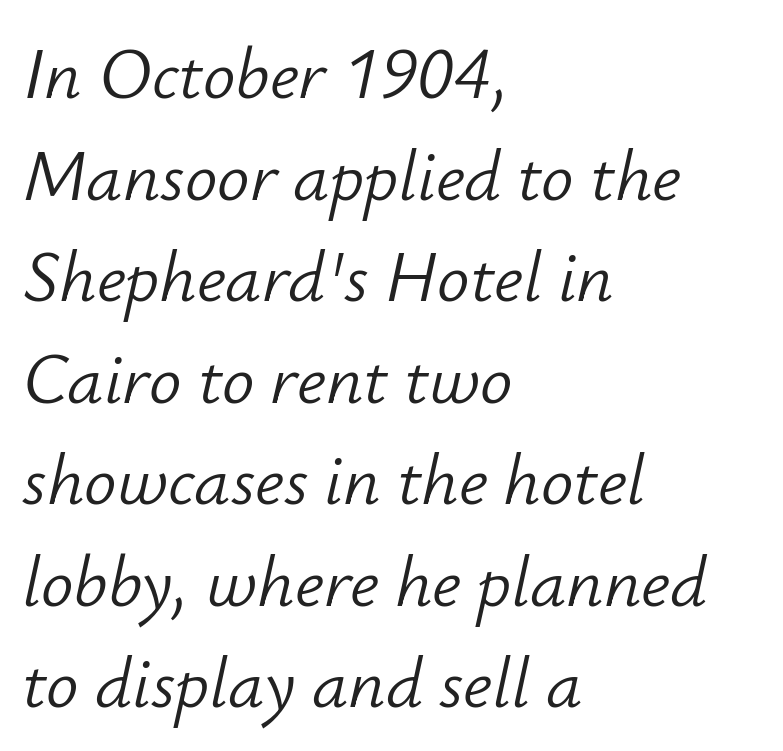
{"italic": "yes", "lean": "right", "slant_degrees": 12, "bold": "no", "weight": "light", "width": "normal", "stroke_contrast": "low", "x_height": "small", "monospaced": "no", "underline": "no", "align": "left", "line_spacing": "normal", "line_spacing_ratio": 1.41, "letter_spacing": "normal", "letter_spacing_em": 0.0, "glyph_px": 72}
